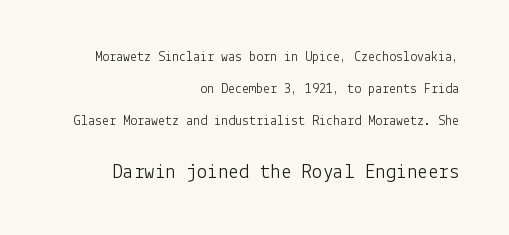
The image shows 21 px text type, upright; set right-aligned, loose line spacing (2.27x), normal letter spacing, not underlined; the second (bottom) block is 1.5x larger.
